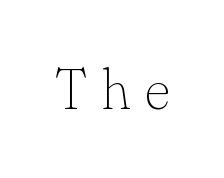
The image shows 56 px thin serif type, upright; set unusually wide letter spacing (+0.25 em), not underlined; low stroke contrast and a small x-height.
